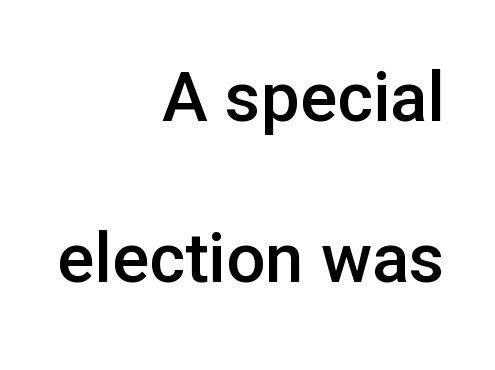
{"serif": "no", "italic": "no", "bold": "semi", "weight": "semibold", "width": "normal", "stroke_contrast": "low", "x_height": "medium", "monospaced": "no", "underline": "no", "align": "right", "line_spacing": "loose", "line_spacing_ratio": 2.33, "letter_spacing": "normal", "letter_spacing_em": 0.0, "glyph_px": 69}
